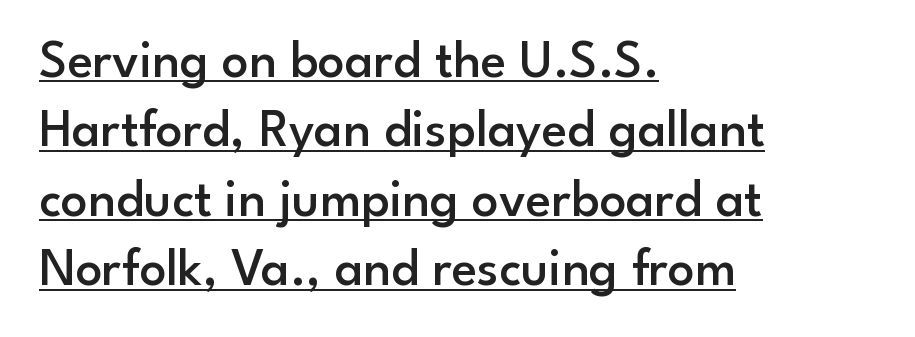
Q: Is the text bold? A: Semi-bold.
Q: Is the text italic (slanted)? A: No, it is upright.
Q: Is the typeface a serif or a sans-serif typeface? A: Sans-serif.
Q: Is the text underlined? A: Yes.
Q: How is the paragraph aligned? A: Left-aligned.
Q: Is the spacing between letters normal or unusually wide? A: Normal.
Q: Is the spacing between lines tight, normal or loose? A: Normal.
Q: Width (condensed, normal, or wide)? A: Normal.
Q: Stroke contrast? A: Low.
Q: x-height? A: Small.
Q: Monospaced? A: No.
